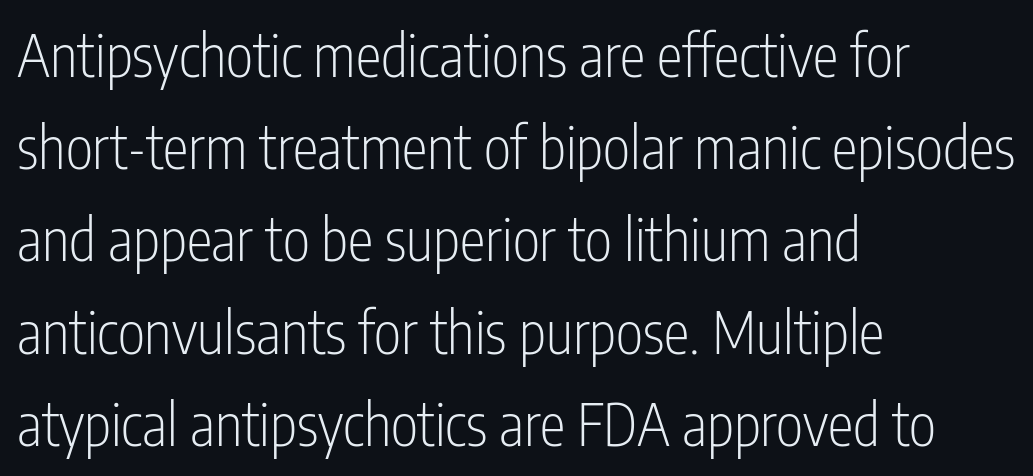
Q: Is the text bold? A: No.
Q: Is the text italic (slanted)? A: No, it is upright.
Q: Is the typeface a serif or a sans-serif typeface? A: Sans-serif.
Q: Is the text underlined? A: No.
Q: How is the paragraph aligned? A: Left-aligned.
Q: Is the spacing between letters normal or unusually wide? A: Normal.
Q: Is the spacing between lines tight, normal or loose? A: Normal.
Q: Width (condensed, normal, or wide)? A: Condensed.
Q: Stroke contrast? A: Low.
Q: x-height? A: Medium.
Q: Monospaced? A: No.
